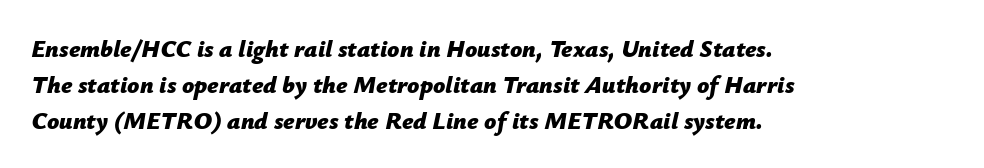
{"italic": "yes", "lean": "right", "slant_degrees": 12, "bold": "yes", "underline": "no", "align": "left", "line_spacing": "normal", "line_spacing_ratio": 1.51, "letter_spacing": "normal", "letter_spacing_em": 0.0, "glyph_px": 24}
